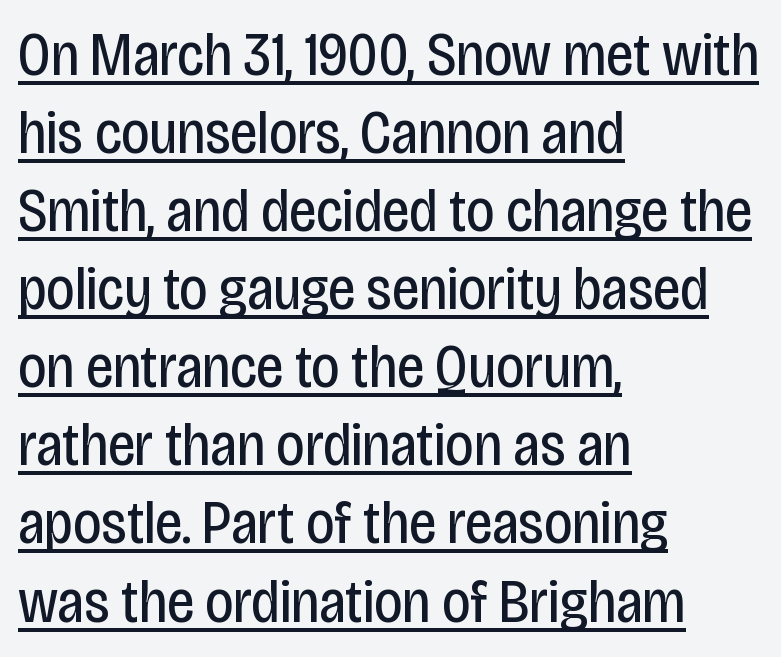
Q: Is the text bold? A: No.
Q: Is the text italic (slanted)? A: No, it is upright.
Q: Is the typeface a serif or a sans-serif typeface? A: Sans-serif.
Q: Is the text underlined? A: Yes.
Q: How is the paragraph aligned? A: Left-aligned.
Q: Is the spacing between letters normal or unusually wide? A: Normal.
Q: Is the spacing between lines tight, normal or loose? A: Normal.
Q: Width (condensed, normal, or wide)? A: Condensed.
Q: Stroke contrast? A: Low.
Q: x-height? A: Large.
Q: Monospaced? A: No.
